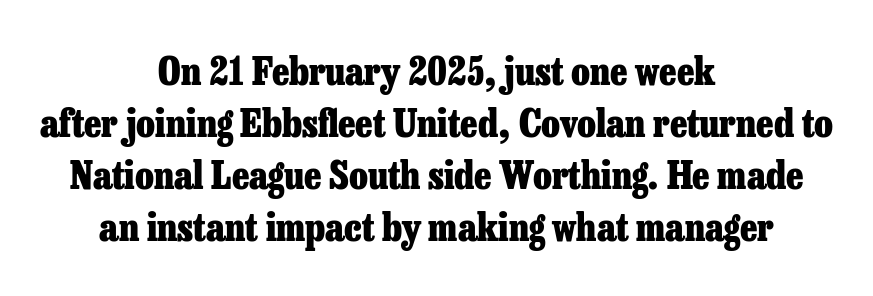
The image shows 38 px heavy serif type, upright; set centered, normal line spacing (1.37x), normal letter spacing, not underlined; low stroke contrast and a medium x-height.
